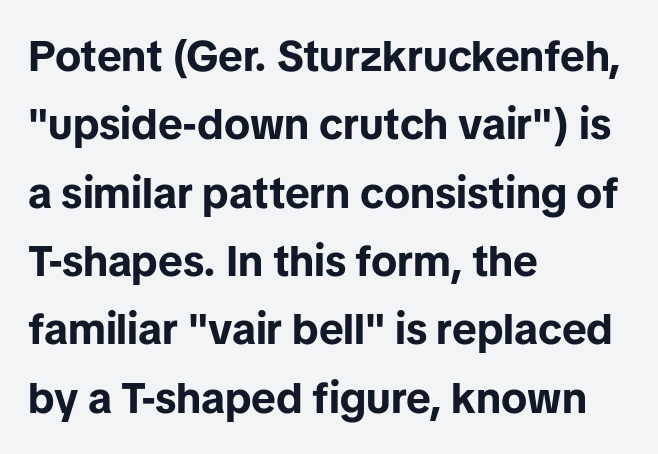
The image shows 43 px bold sans-serif type, upright; set left-aligned, normal line spacing (1.59x), normal letter spacing, not underlined; low stroke contrast and a medium x-height.
